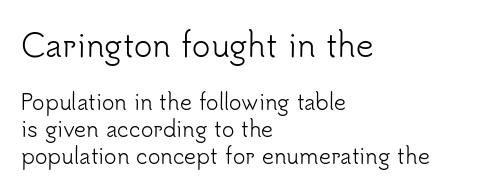
{"serif": "no", "italic": "no", "bold": "no", "weight": "light", "width": "normal", "stroke_contrast": "low", "x_height": "small", "monospaced": "no", "underline": "no", "align": "left", "line_spacing": "normal", "line_spacing_ratio": 1.27, "letter_spacing": "normal", "letter_spacing_em": 0.0, "larger_block": "first", "size_ratio": 1.48, "glyph_px": 31}
